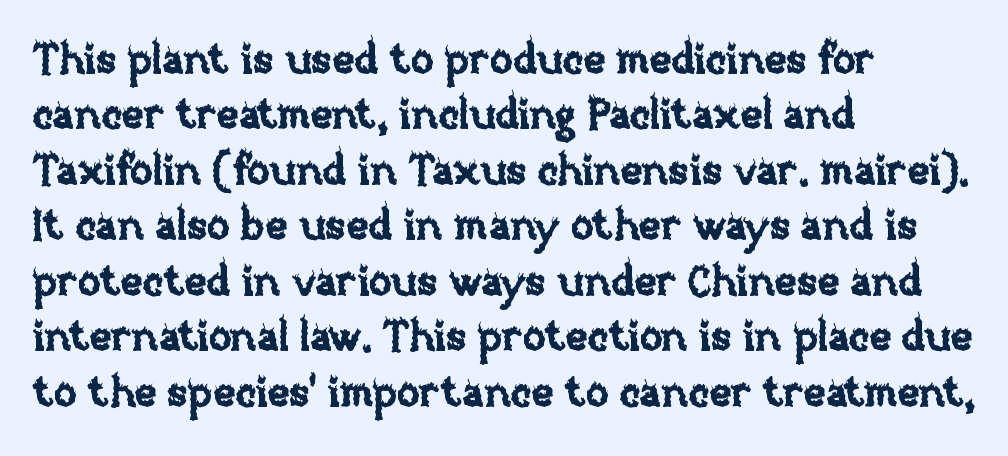
Q: Is the text italic (slanted)? A: No, it is upright.
Q: Is the text underlined? A: No.
Q: How is the paragraph aligned? A: Left-aligned.
Q: Is the spacing between letters normal or unusually wide? A: Normal.
Q: Is the spacing between lines tight, normal or loose? A: Normal.
Q: Width (condensed, normal, or wide)? A: Normal.
Q: Stroke contrast? A: Low.
Q: x-height? A: Large.
Q: Monospaced? A: No.
